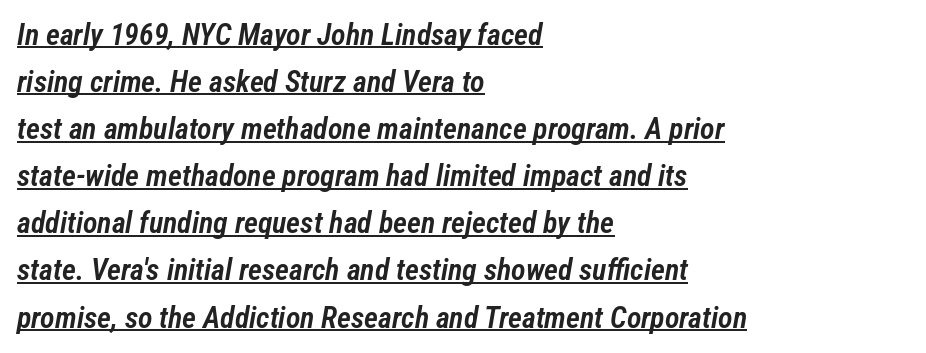
Q: Is the text bold? A: Semi-bold.
Q: Is the text italic (slanted)? A: Yes, it leans right by about 12 degrees.
Q: Is the text underlined? A: Yes.
Q: How is the paragraph aligned? A: Left-aligned.
Q: Is the spacing between letters normal or unusually wide? A: Normal.
Q: Is the spacing between lines tight, normal or loose? A: Normal.
Q: Width (condensed, normal, or wide)? A: Condensed.
Q: Stroke contrast? A: Low.
Q: x-height? A: Medium.
Q: Monospaced? A: No.
